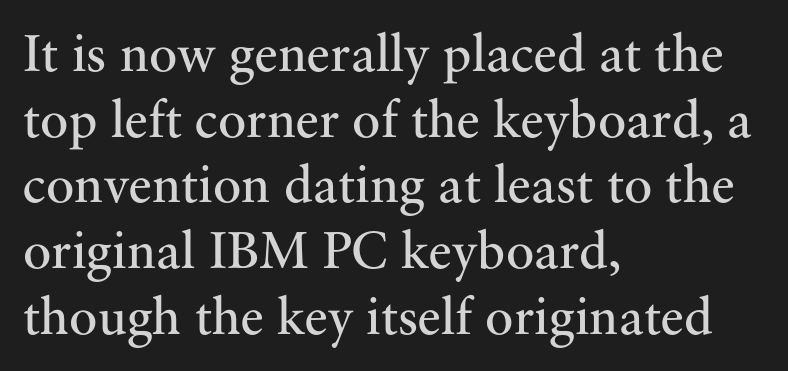
Q: Is the text bold? A: No.
Q: Is the text italic (slanted)? A: No, it is upright.
Q: Is the typeface a serif or a sans-serif typeface? A: Serif.
Q: Is the text underlined? A: No.
Q: How is the paragraph aligned? A: Left-aligned.
Q: Is the spacing between letters normal or unusually wide? A: Normal.
Q: Width (condensed, normal, or wide)? A: Normal.
Q: Stroke contrast? A: Medium.
Q: x-height? A: Small.
Q: Monospaced? A: No.
